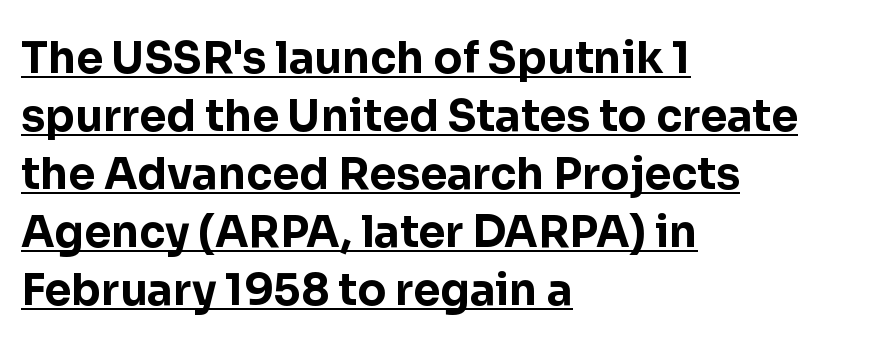
This is underlined copy, the kind a proofreader might mark for attention. Weight check: bold — yes, fully. The face used here is proportionally spaced, like ordinary book or web type. What's the leading like? Ordinary, nothing unusual. Casual observation: everything's shoved over to the left.
